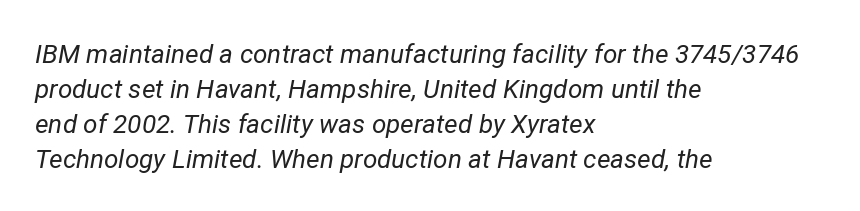
Q: Is the text bold? A: No.
Q: Is the text italic (slanted)? A: Yes, it leans right by about 12 degrees.
Q: Is the text underlined? A: No.
Q: How is the paragraph aligned? A: Left-aligned.
Q: Is the spacing between letters normal or unusually wide? A: Normal.
Q: Is the spacing between lines tight, normal or loose? A: Normal.
